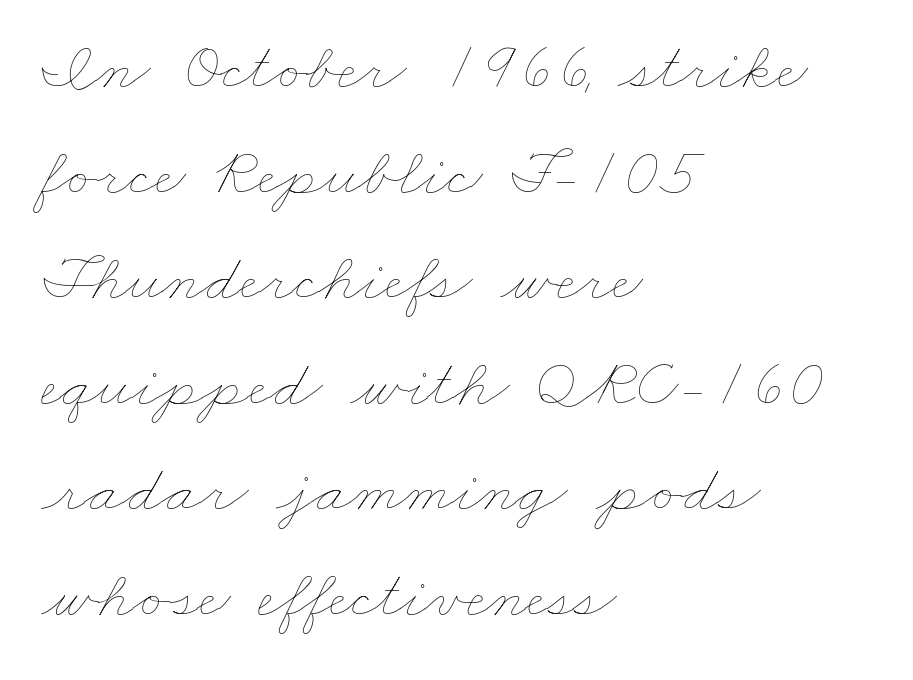
You could not count columns in this text — the font is proportionally spaced. Spacing between characters is what you'd get straight out of the box. Counters stay open thanks to moderate or lighter strokes. The setting favours the left margin, as ordinary paragraphs usually do.
